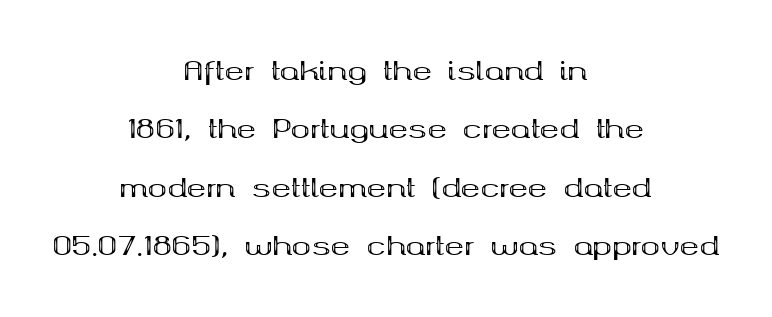
Q: Is the text bold? A: Yes.
Q: Is the text italic (slanted)? A: No, it is upright.
Q: Is the text underlined? A: No.
Q: How is the paragraph aligned? A: Centered.
Q: Is the spacing between letters normal or unusually wide? A: Normal.
Q: Is the spacing between lines tight, normal or loose? A: Loose.
